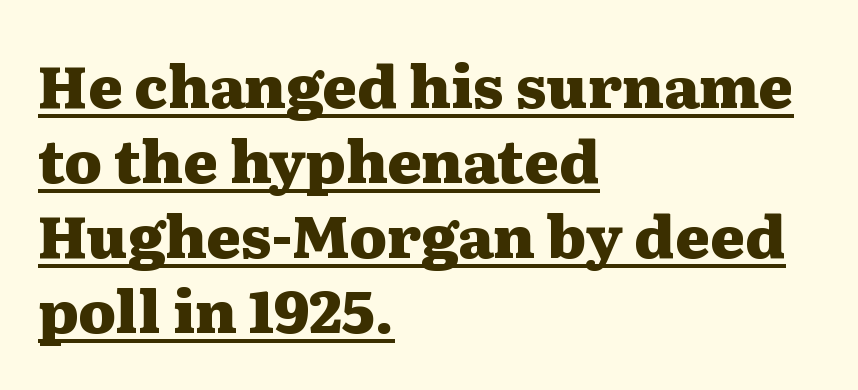
The image shows 59 px heavy, wide serif type, upright; set left-aligned, normal line spacing (1.27x), normal letter spacing, underlined; medium stroke contrast and a medium x-height.
